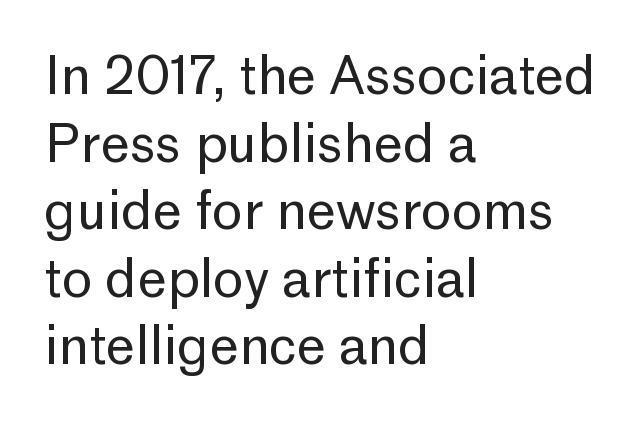
The image shows 52 px regular-weight sans-serif type, upright; set left-aligned, normal line spacing (1.3x), normal letter spacing, not underlined; low stroke contrast and a medium x-height.
